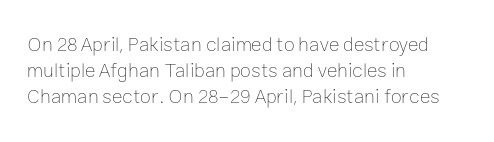
Q: Is the text bold? A: No.
Q: Is the text italic (slanted)? A: No, it is upright.
Q: Is the text underlined? A: No.
Q: How is the paragraph aligned? A: Left-aligned.
Q: Is the spacing between letters normal or unusually wide? A: Normal.
Q: Is the spacing between lines tight, normal or loose? A: Normal.
